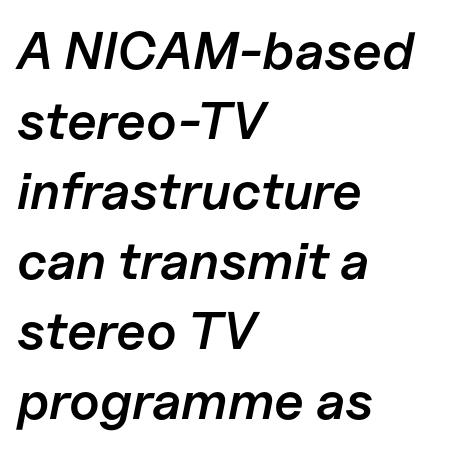
Q: Is the text bold? A: Semi-bold.
Q: Is the text italic (slanted)? A: Yes, it leans right by about 11 degrees.
Q: Is the text underlined? A: No.
Q: How is the paragraph aligned? A: Left-aligned.
Q: Is the spacing between letters normal or unusually wide? A: Normal.
Q: Is the spacing between lines tight, normal or loose? A: Normal.
Q: Width (condensed, normal, or wide)? A: Normal.
Q: Stroke contrast? A: Low.
Q: x-height? A: Medium.
Q: Monospaced? A: No.
